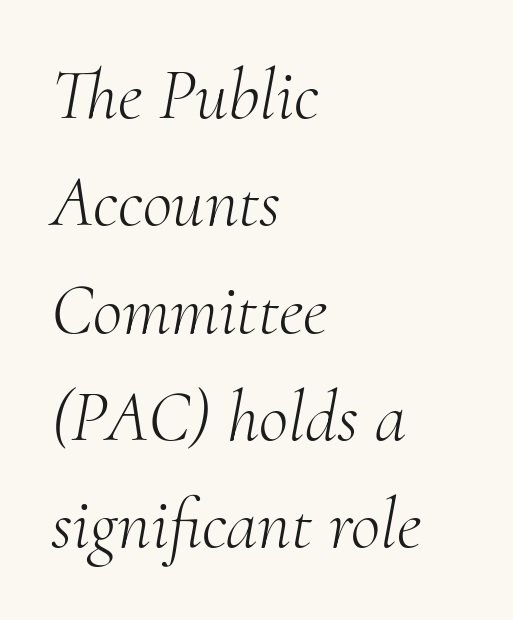
The image shows 72 px light serif type, italic (leaning right); set left-aligned, normal line spacing (1.49x), normal letter spacing, not underlined; medium stroke contrast and a small x-height.
